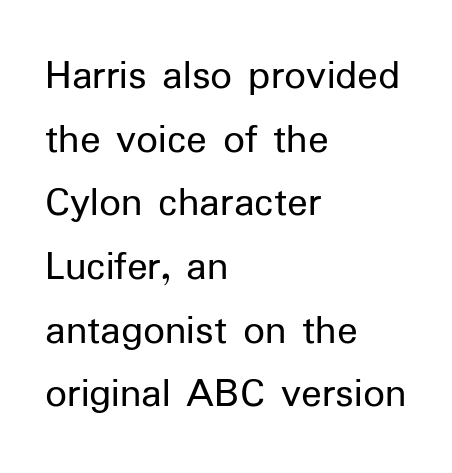
Q: Is the text bold? A: No.
Q: Is the text italic (slanted)? A: No, it is upright.
Q: Is the typeface a serif or a sans-serif typeface? A: Sans-serif.
Q: Is the text underlined? A: No.
Q: How is the paragraph aligned? A: Left-aligned.
Q: Is the spacing between letters normal or unusually wide? A: Normal.
Q: Is the spacing between lines tight, normal or loose? A: Normal.
Q: Width (condensed, normal, or wide)? A: Normal.
Q: Stroke contrast? A: Low.
Q: x-height? A: Medium.
Q: Monospaced? A: No.
